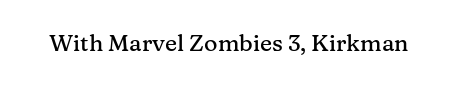
The image shows 23 px text type, upright; set normal letter spacing, not underlined.
